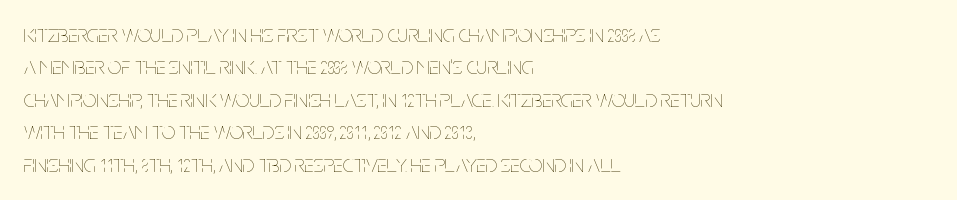
The image shows 24 px text type, upright; set left-aligned, normal line spacing (1.35x), normal letter spacing, not underlined.
